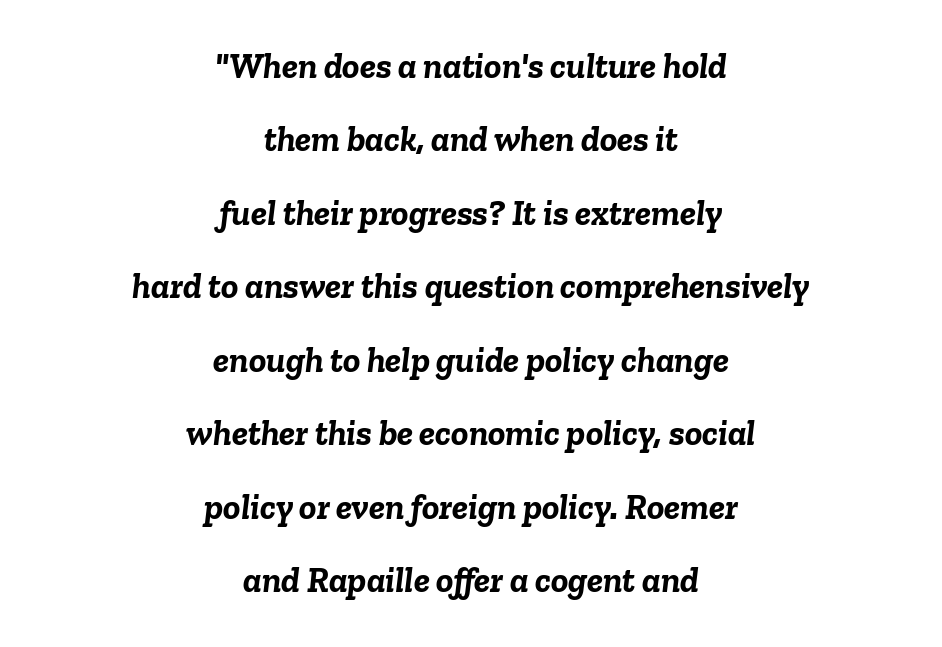
Q: Is the text bold? A: Yes.
Q: Is the text italic (slanted)? A: Yes, it leans right by about 6 degrees.
Q: Is the text underlined? A: No.
Q: How is the paragraph aligned? A: Centered.
Q: Is the spacing between letters normal or unusually wide? A: Normal.
Q: Is the spacing between lines tight, normal or loose? A: Loose.
Q: Width (condensed, normal, or wide)? A: Normal.
Q: Stroke contrast? A: Low.
Q: x-height? A: Medium.
Q: Monospaced? A: No.
